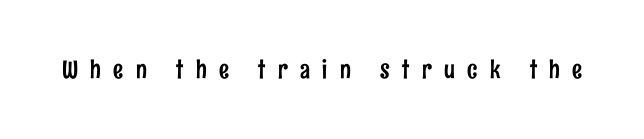
The tracking reads as deliberately expanded to a designer's eye. Unlike italic type, these characters show no tilt at all. Only glyphs here, with clear space below each row.
